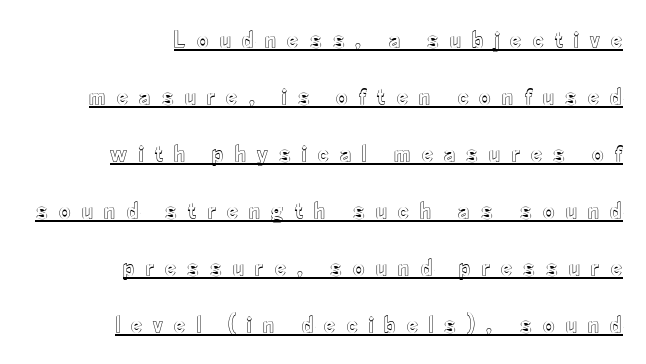
The image shows 25 px text type, upright; set right-aligned, loose line spacing (2.28x), unusually wide letter spacing (+0.44 em), underlined.
